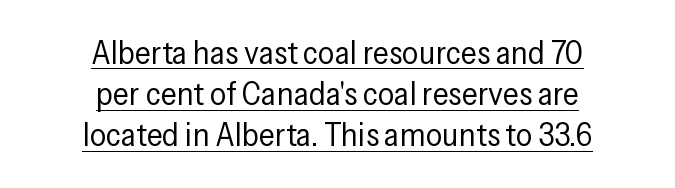
This is sans-serif lettering, the kind often seen on screens and signage. Proportional: the letters do not fall into vertical columns. Neither beginnings nor endings align; midpoints do. The block of text has a typical density, with ordinary space between rows. The face used here appears with an underline applied.
